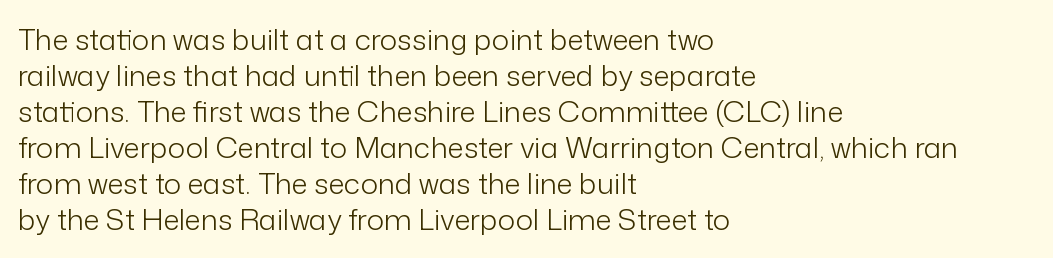
Serif or sans? Sans — the stroke terminals are bare. Horizontal alignment here is leftward, the default for most running prose. Default kerning and tracking; the words read as compact shapes. Style check: upright. Weight: in the light-to-regular range. Quick note: underline off.
